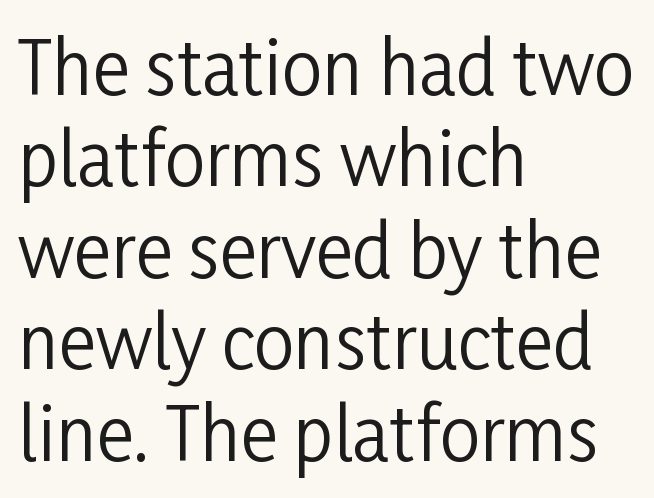
{"serif": "no", "italic": "no", "bold": "no", "weight": "regular", "width": "condensed", "stroke_contrast": "low", "x_height": "medium", "monospaced": "no", "underline": "no", "align": "left", "line_spacing": "normal", "line_spacing_ratio": 1.27, "letter_spacing": "normal", "letter_spacing_em": 0.0, "glyph_px": 72}
